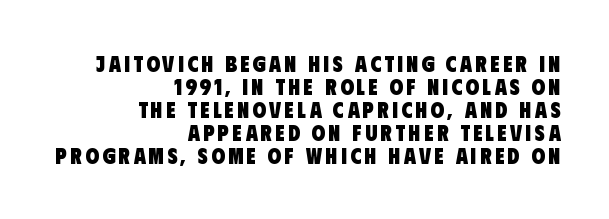
Underlining? Definitely not there. The block of text is dense from top to bottom, with scant space between rows. This is heavy type, rendered in bold. Horizontally, the lines are justified to the trailing edge only.
